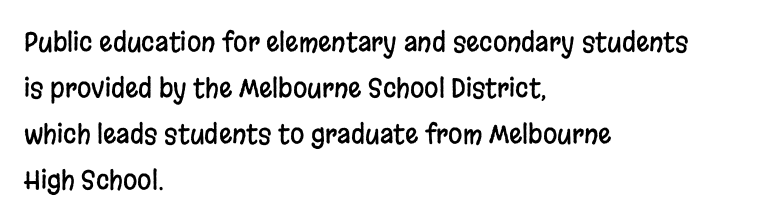
The image shows 26 px text type, upright; set left-aligned, line spacing 1.77x, normal letter spacing, not underlined.
